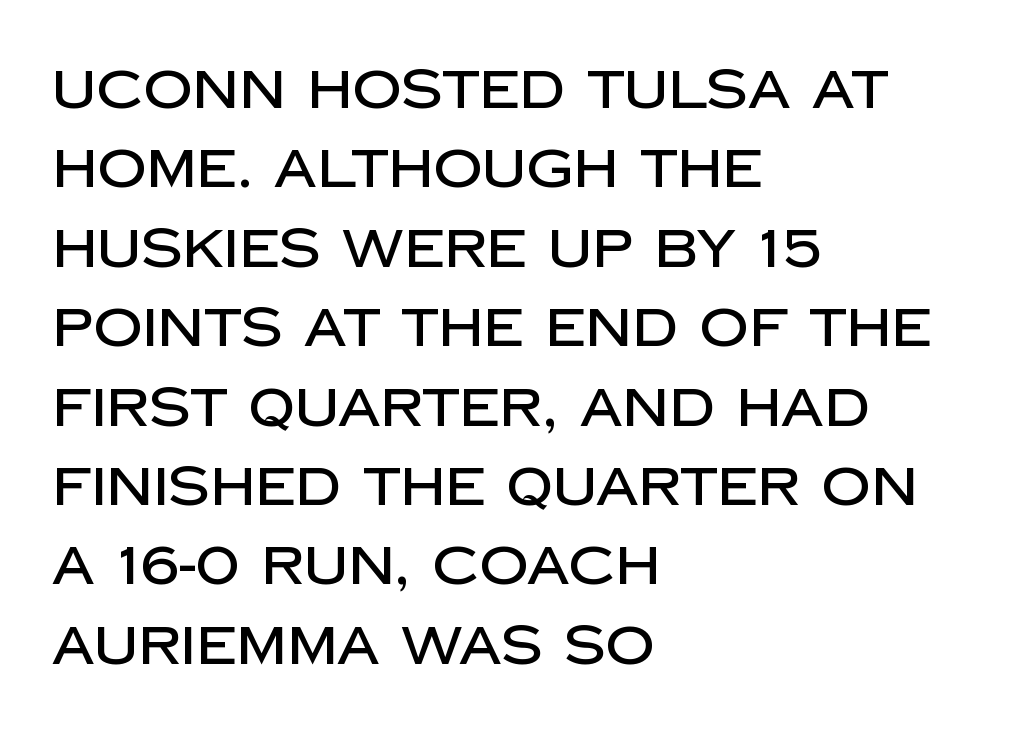
The image shows 54 px sans-serif type, upright; set left-aligned, normal line spacing (1.47x), normal letter spacing, not underlined; low stroke contrast and a large x-height.
